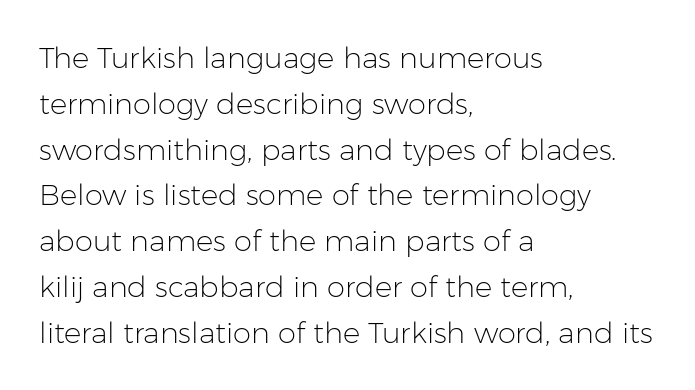
Q: Is the text bold? A: No.
Q: Is the text italic (slanted)? A: No, it is upright.
Q: Is the typeface a serif or a sans-serif typeface? A: Sans-serif.
Q: Is the text underlined? A: No.
Q: How is the paragraph aligned? A: Left-aligned.
Q: Is the spacing between letters normal or unusually wide? A: Normal.
Q: Is the spacing between lines tight, normal or loose? A: Normal.
Q: Width (condensed, normal, or wide)? A: Normal.
Q: Stroke contrast? A: Low.
Q: x-height? A: Medium.
Q: Monospaced? A: No.
